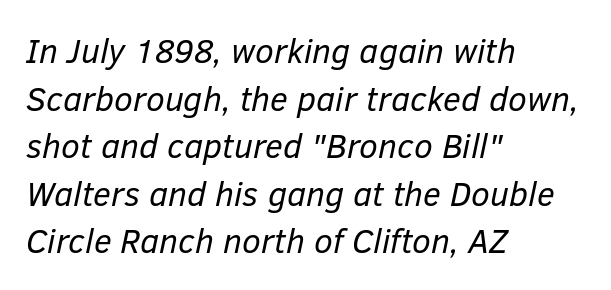
Q: Is the text bold? A: No.
Q: Is the text italic (slanted)? A: Yes, it leans right by about 12 degrees.
Q: Is the text underlined? A: No.
Q: How is the paragraph aligned? A: Left-aligned.
Q: Is the spacing between letters normal or unusually wide? A: Normal.
Q: Is the spacing between lines tight, normal or loose? A: Normal.
Q: Width (condensed, normal, or wide)? A: Normal.
Q: Stroke contrast? A: Low.
Q: x-height? A: Medium.
Q: Monospaced? A: No.
